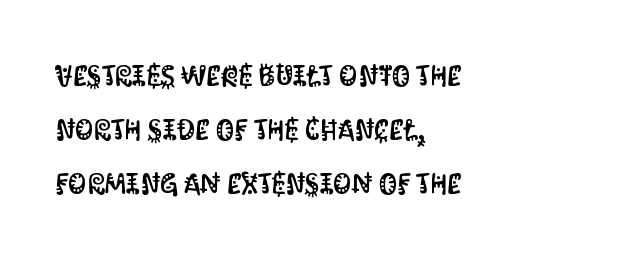
{"serif": "no", "italic": "no", "width": "condensed", "stroke_contrast": "medium", "x_height": "large", "monospaced": "no", "underline": "no", "align": "left", "line_spacing_ratio": 1.86, "letter_spacing": "normal", "letter_spacing_em": 0.0, "glyph_px": 29}
